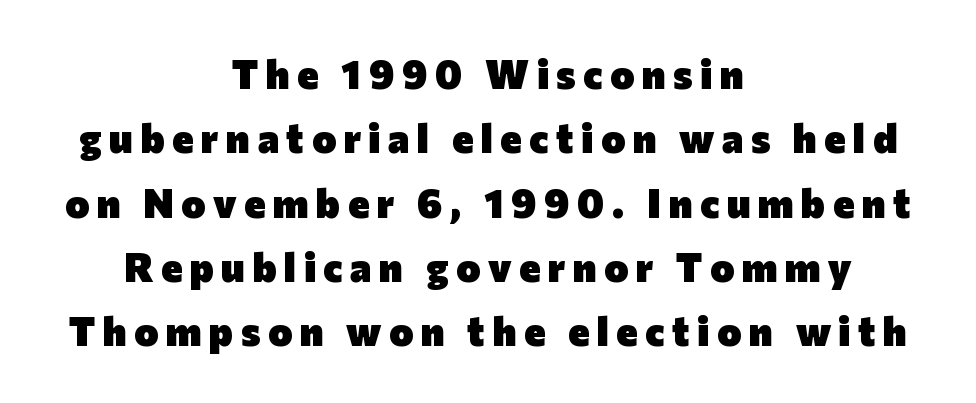
The image shows 41 px heavy sans-serif type, upright; set centered, normal line spacing (1.57x), not underlined; low stroke contrast and a medium x-height.
